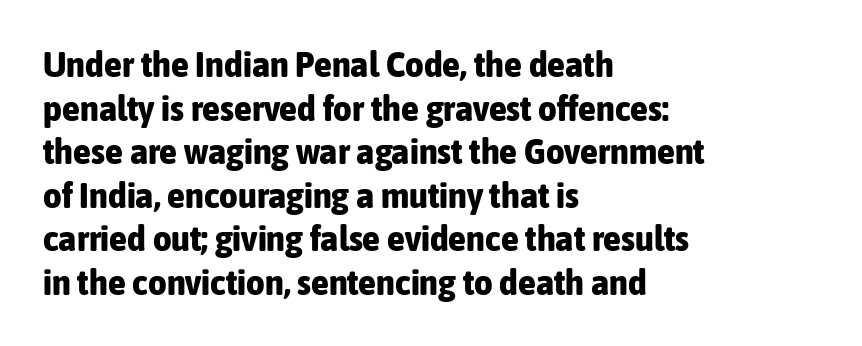
{"serif": "no", "italic": "no", "bold": "yes", "weight": "bold", "width": "condensed", "stroke_contrast": "low", "x_height": "medium", "monospaced": "no", "underline": "no", "align": "left", "line_spacing_ratio": 1.21, "letter_spacing": "normal", "letter_spacing_em": 0.0, "glyph_px": 36}
